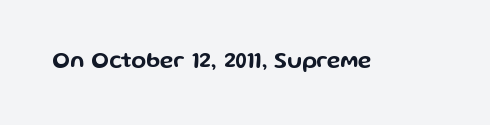
Tall strokes in this sample are plumb rather than angled. Short note: letters normally spaced. Lines of text with bare space underneath.
